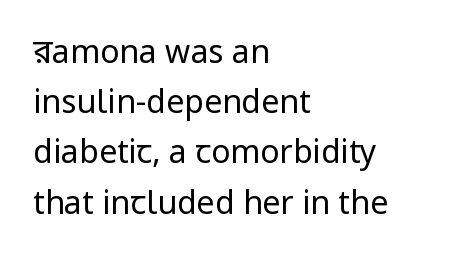
Q: Is the text bold? A: No.
Q: Is the text italic (slanted)? A: No, it is upright.
Q: Is the typeface a serif or a sans-serif typeface? A: Sans-serif.
Q: Is the text underlined? A: No.
Q: How is the paragraph aligned? A: Left-aligned.
Q: Is the spacing between letters normal or unusually wide? A: Normal.
Q: Is the spacing between lines tight, normal or loose? A: Normal.
Q: Width (condensed, normal, or wide)? A: Normal.
Q: Stroke contrast? A: Low.
Q: x-height? A: Medium.
Q: Monospaced? A: No.
